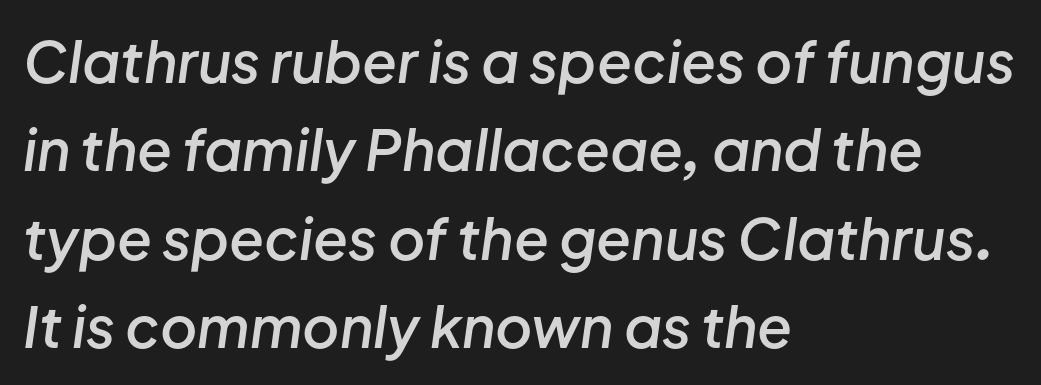
The image shows 57 px semibold type, italic (leaning right); set left-aligned, normal line spacing (1.55x), normal letter spacing, not underlined; low stroke contrast and a medium x-height.
